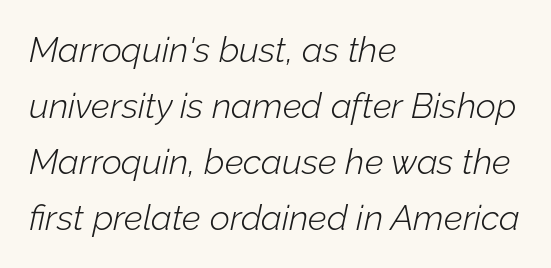
Q: Is the text bold? A: No.
Q: Is the text italic (slanted)? A: Yes, it leans right by about 12 degrees.
Q: Is the text underlined? A: No.
Q: How is the paragraph aligned? A: Left-aligned.
Q: Is the spacing between letters normal or unusually wide? A: Normal.
Q: Is the spacing between lines tight, normal or loose? A: Normal.
Q: Width (condensed, normal, or wide)? A: Normal.
Q: Stroke contrast? A: Low.
Q: x-height? A: Medium.
Q: Monospaced? A: No.
